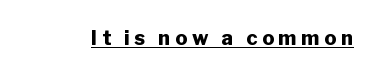
Q: Is the text bold? A: Yes.
Q: Is the text italic (slanted)? A: No, it is upright.
Q: Is the text underlined? A: Yes.
Q: Is the spacing between letters normal or unusually wide? A: Unusually wide.
